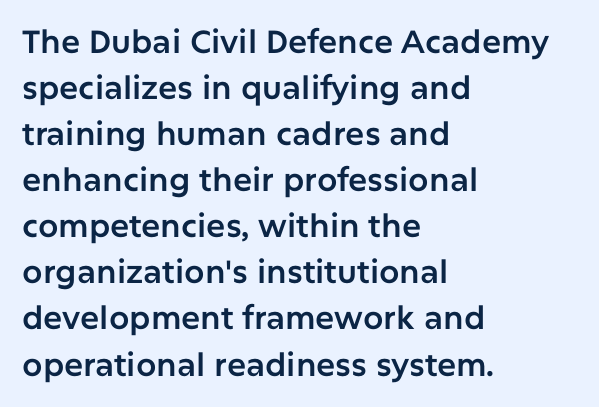
{"serif": "no", "italic": "no", "width": "normal", "stroke_contrast": "low", "x_height": "medium", "monospaced": "no", "underline": "no", "align": "left", "line_spacing": "normal", "line_spacing_ratio": 1.44, "letter_spacing": "normal", "letter_spacing_em": 0.0, "glyph_px": 32}
